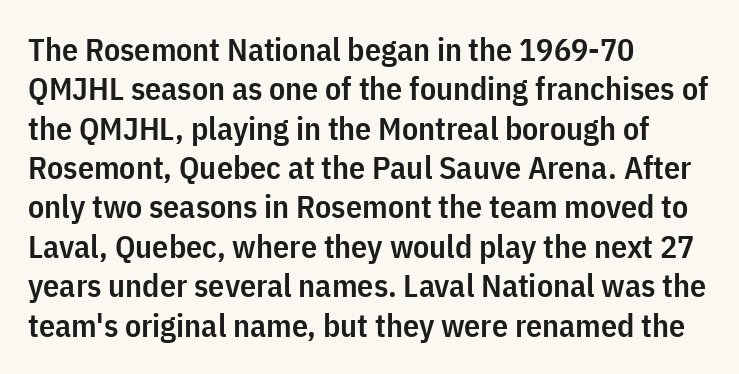
Q: Is the text bold? A: Semi-bold.
Q: Is the text italic (slanted)? A: No, it is upright.
Q: Is the typeface a serif or a sans-serif typeface? A: Sans-serif.
Q: Is the text underlined? A: No.
Q: How is the paragraph aligned? A: Left-aligned.
Q: Is the spacing between letters normal or unusually wide? A: Normal.
Q: Width (condensed, normal, or wide)? A: Condensed.
Q: Stroke contrast? A: Low.
Q: x-height? A: Medium.
Q: Monospaced? A: No.
